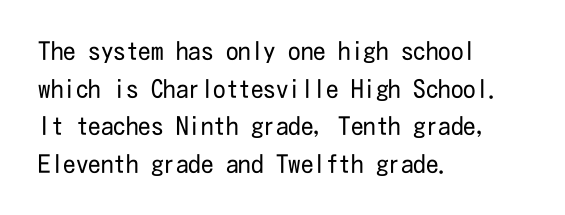
{"italic": "no", "bold": "no", "underline": "no", "align": "left", "line_spacing": "normal", "line_spacing_ratio": 1.51, "letter_spacing": "normal", "letter_spacing_em": 0.0, "glyph_px": 25}
